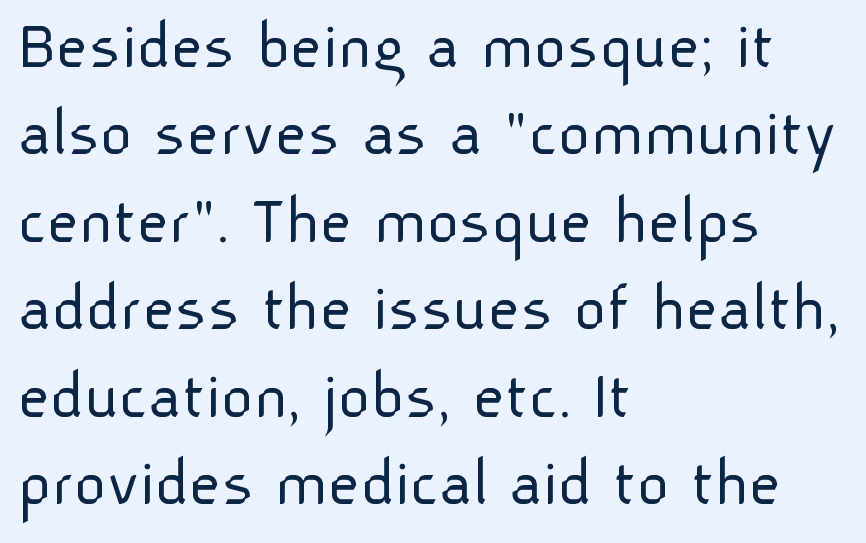
This sample is left-justified, so line endings fall wherever the words run out. In terms of leading, this rendering sits right in the middle. Here the designer chose a conventional face with non-uniform glyph widths. The designer went with a sans here, leaving each stem footless. There is no visible air inserted between adjacent glyphs.
